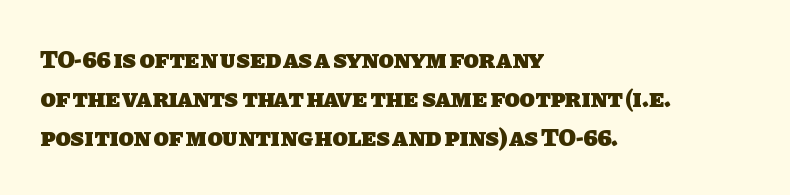
A dark, heavy texture on the line: the type is bold. There is no visible air inserted between adjacent glyphs. Glance below the letters and you will spot only blank space. Where is the straight margin? On the left. Baseline-to-baseline distance is the conventional proportion of letter height.
